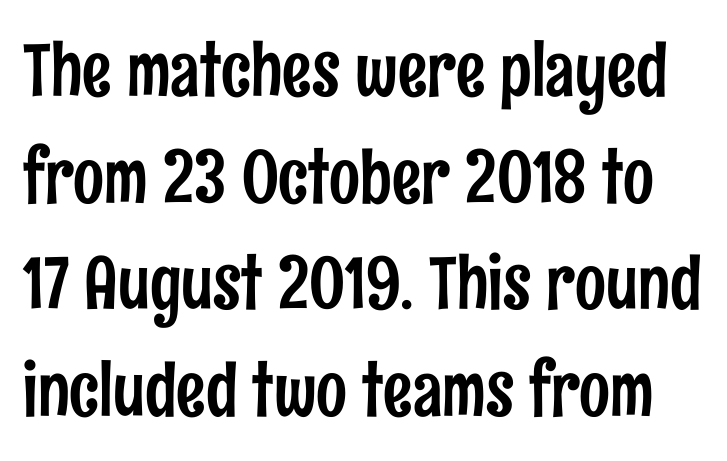
A sans-serif font was chosen for this passage. Descender tails drop into unmarked territory. If you measured baseline to baseline, you'd find a middling distance. These lines are rendered in a variable-pitch font.
